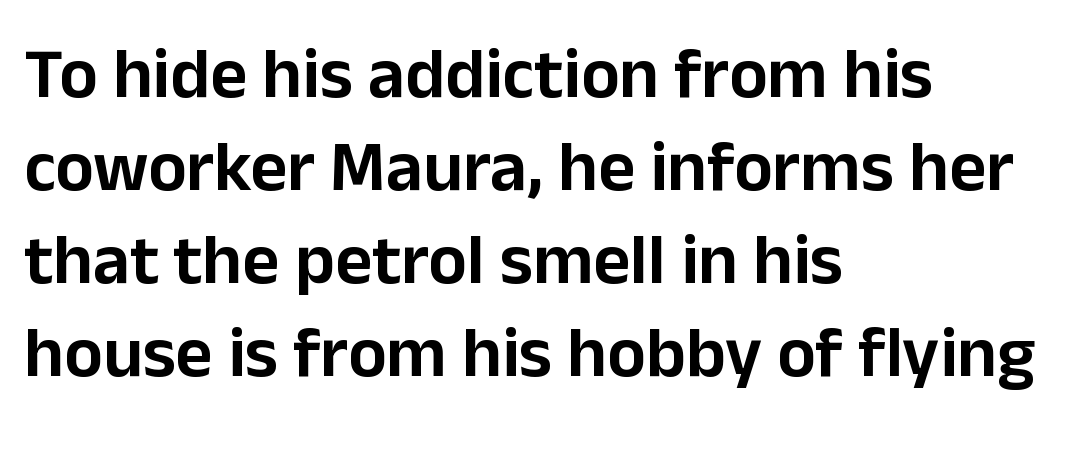
The image shows 72 px sans-serif type, upright; set left-aligned, normal line spacing (1.29x), normal letter spacing, not underlined; low stroke contrast and a medium x-height.
